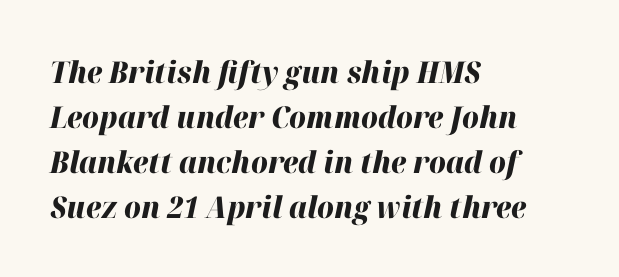
{"italic": "yes", "lean": "right", "slant_degrees": 12, "bold": "yes", "weight": "heavy", "width": "normal", "stroke_contrast": "high", "x_height": "medium", "monospaced": "no", "underline": "no", "align": "left", "line_spacing": "normal", "line_spacing_ratio": 1.5, "letter_spacing": "normal", "letter_spacing_em": 0.0, "glyph_px": 30}
